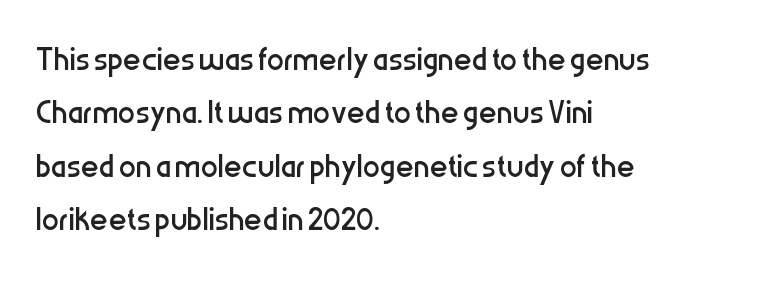
The image shows 43 px regular-weight, condensed sans-serif type, upright; set left-aligned, line spacing 1.24x, normal letter spacing, not underlined; low stroke contrast and a medium x-height.
